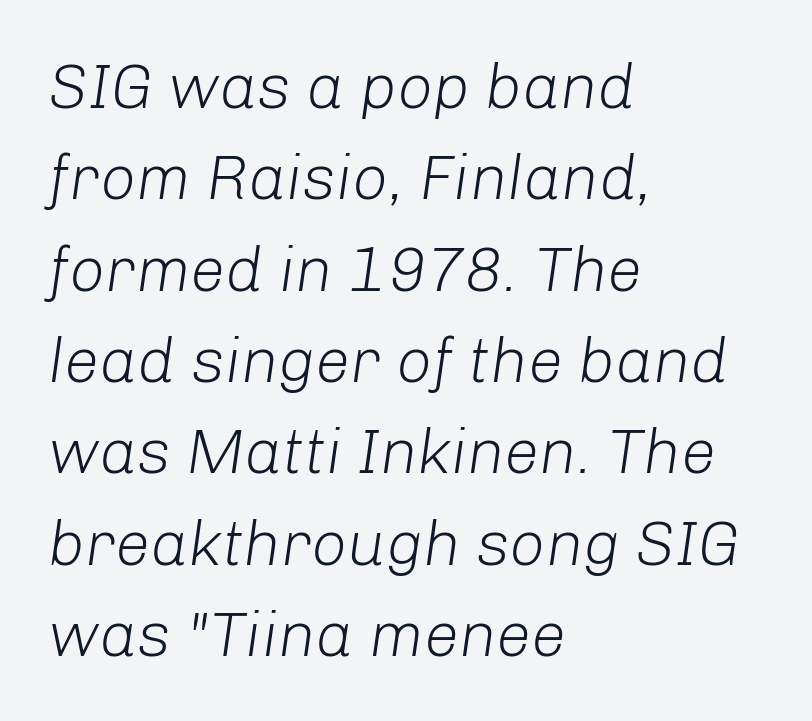
{"italic": "yes", "lean": "right", "slant_degrees": 8, "bold": "no", "weight": "light", "width": "normal", "stroke_contrast": "low", "x_height": "medium", "monospaced": "no", "underline": "no", "align": "left", "line_spacing": "normal", "line_spacing_ratio": 1.45, "letter_spacing": "normal", "letter_spacing_em": 0.0, "glyph_px": 63}
